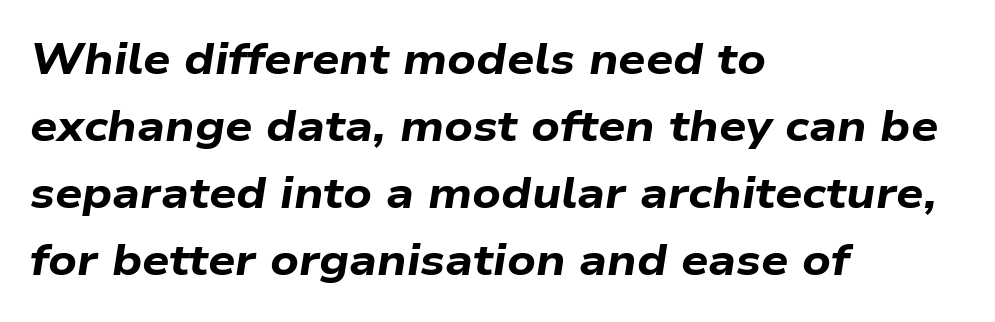
The image shows 43 px bold, wide type, italic (leaning right); set left-aligned, normal line spacing (1.56x), normal letter spacing, not underlined; low stroke contrast and a medium x-height.
